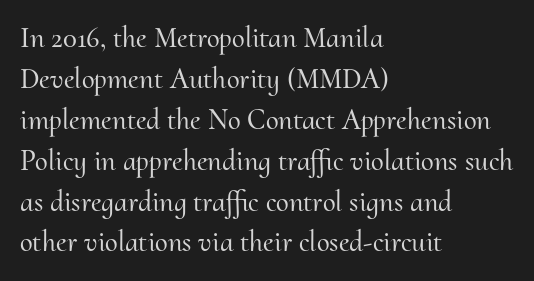
{"serif": "yes", "italic": "no", "width": "normal", "stroke_contrast": "medium", "x_height": "small", "monospaced": "no", "underline": "no", "align": "left", "line_spacing": "normal", "line_spacing_ratio": 1.41, "letter_spacing": "normal", "letter_spacing_em": 0.0, "glyph_px": 29}
